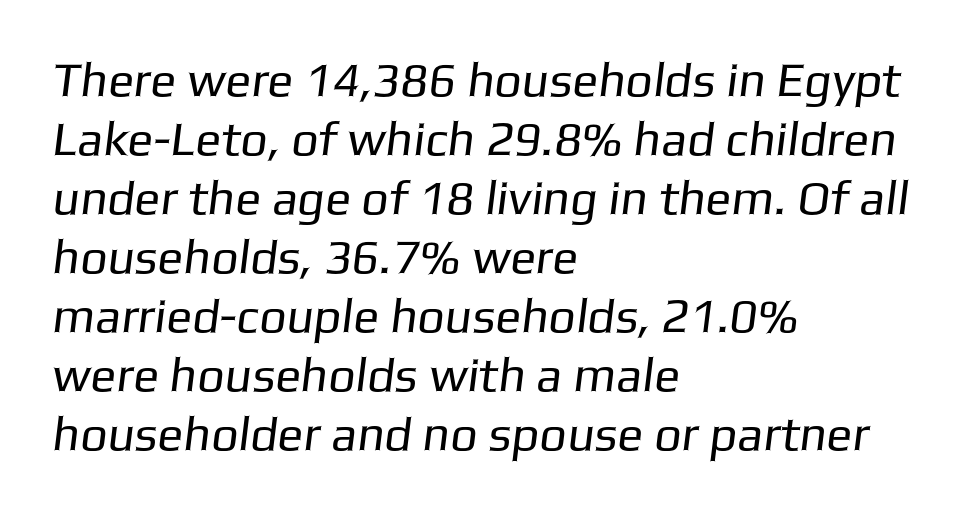
Does the type have serifs? No, each stem ends abruptly. The face used here is rendered with its standard letterfit. Leftover space on each line is placed entirely after the last word. The letterforms sit at book weight or below. Here the designer chose a conventional face with non-uniform glyph widths. Check under the words: just untouched page.
